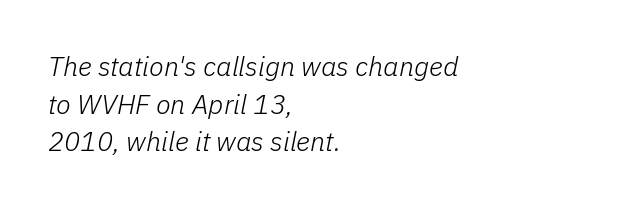
{"italic": "yes", "lean": "right", "slant_degrees": 11, "bold": "no", "underline": "no", "align": "left", "line_spacing": "normal", "line_spacing_ratio": 1.39, "letter_spacing": "normal", "letter_spacing_em": 0.0, "glyph_px": 27}
